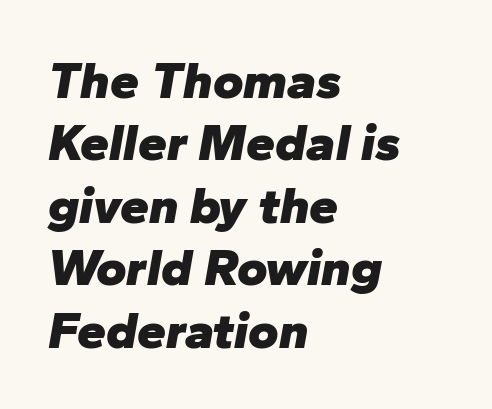
{"italic": "yes", "lean": "right", "slant_degrees": 10, "bold": "yes", "weight": "heavy", "width": "normal", "stroke_contrast": "low", "x_height": "medium", "monospaced": "no", "underline": "no", "align": "left", "line_spacing_ratio": 1.2, "letter_spacing": "normal", "letter_spacing_em": 0.0, "glyph_px": 52}
